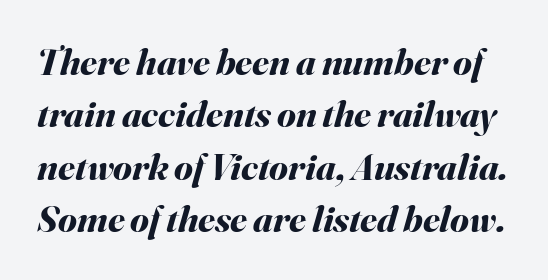
Heft: maximum for text — a bold. Only glyphs here, with clear space below each row. Students, observe: this is what conventionally led text looks like. Honestly, the letter spacing is just normal — you wouldn't notice it. Looks like regular typesetting: each glyph gets only the width it needs.
